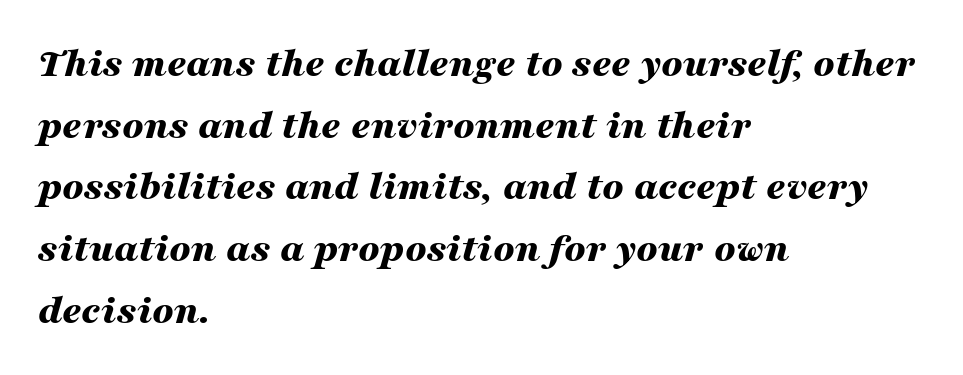
The image shows 42 px bold, wide type, italic (leaning right); set left-aligned, normal line spacing (1.47x), normal letter spacing, not underlined; medium stroke contrast and a medium x-height.
